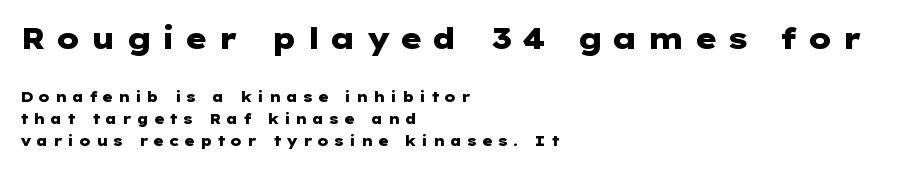
The image shows 29 px heavy, wide sans-serif type, upright; set left-aligned, normal line spacing (1.56x), unusually wide letter spacing (+0.31 em), not underlined; the first (top) block is 2.07x larger; low stroke contrast and a medium x-height.
